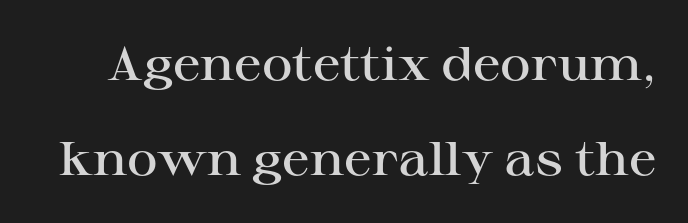
{"serif": "yes", "italic": "no", "bold": "semi", "weight": "semibold", "width": "wide", "stroke_contrast": "high", "x_height": "medium", "monospaced": "no", "underline": "no", "line_spacing": "loose", "line_spacing_ratio": 2.02, "letter_spacing": "normal", "letter_spacing_em": 0.0, "glyph_px": 47}
